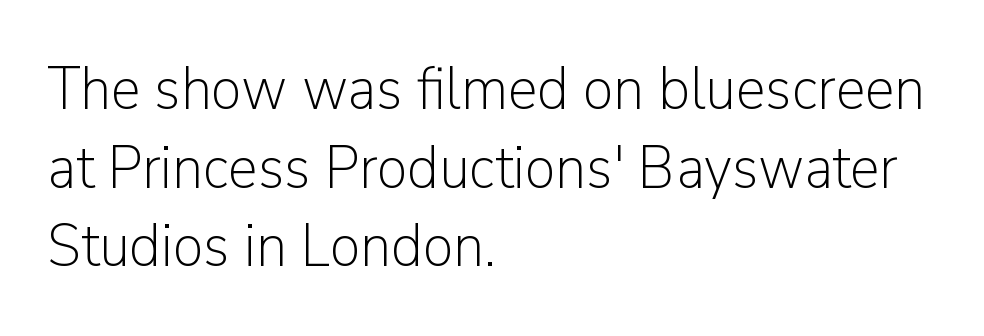
Q: Is the text bold? A: No.
Q: Is the text italic (slanted)? A: No, it is upright.
Q: Is the typeface a serif or a sans-serif typeface? A: Sans-serif.
Q: Is the text underlined? A: No.
Q: How is the paragraph aligned? A: Left-aligned.
Q: Is the spacing between letters normal or unusually wide? A: Normal.
Q: Is the spacing between lines tight, normal or loose? A: Normal.
Q: Width (condensed, normal, or wide)? A: Normal.
Q: Stroke contrast? A: Low.
Q: x-height? A: Medium.
Q: Monospaced? A: No.
